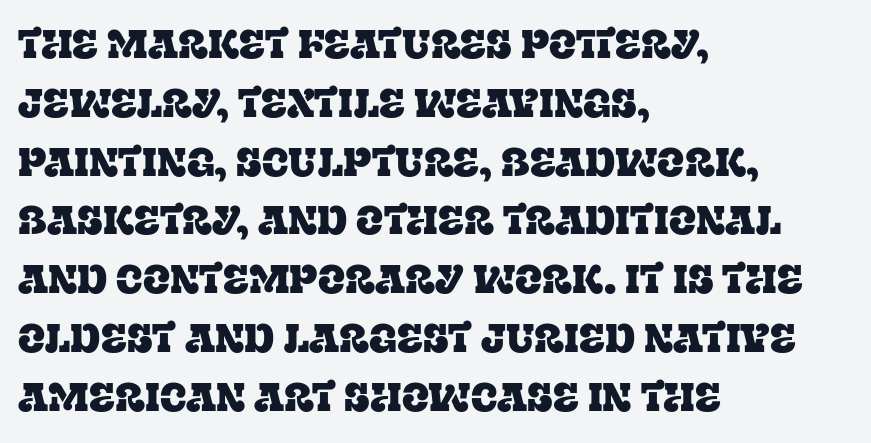
Q: Is the text italic (slanted)? A: No, it is upright.
Q: Is the typeface a serif or a sans-serif typeface? A: Serif.
Q: Is the text underlined? A: No.
Q: How is the paragraph aligned? A: Left-aligned.
Q: Is the spacing between letters normal or unusually wide? A: Normal.
Q: Is the spacing between lines tight, normal or loose? A: Normal.
Q: Width (condensed, normal, or wide)? A: Normal.
Q: Stroke contrast? A: Low.
Q: x-height? A: Large.
Q: Monospaced? A: No.
